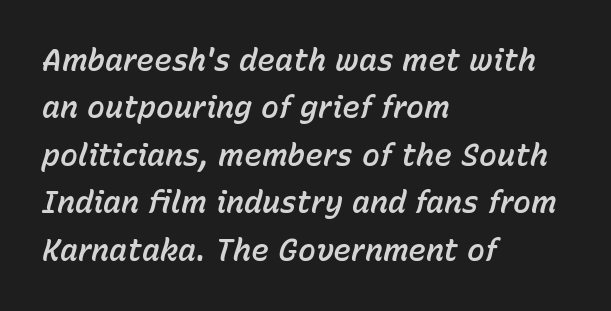
Q: Is the text italic (slanted)? A: Yes, it leans right by about 15 degrees.
Q: Is the text underlined? A: No.
Q: How is the paragraph aligned? A: Left-aligned.
Q: Is the spacing between letters normal or unusually wide? A: Normal.
Q: Is the spacing between lines tight, normal or loose? A: Normal.
Q: Width (condensed, normal, or wide)? A: Normal.
Q: Stroke contrast? A: Low.
Q: x-height? A: Medium.
Q: Monospaced? A: No.
